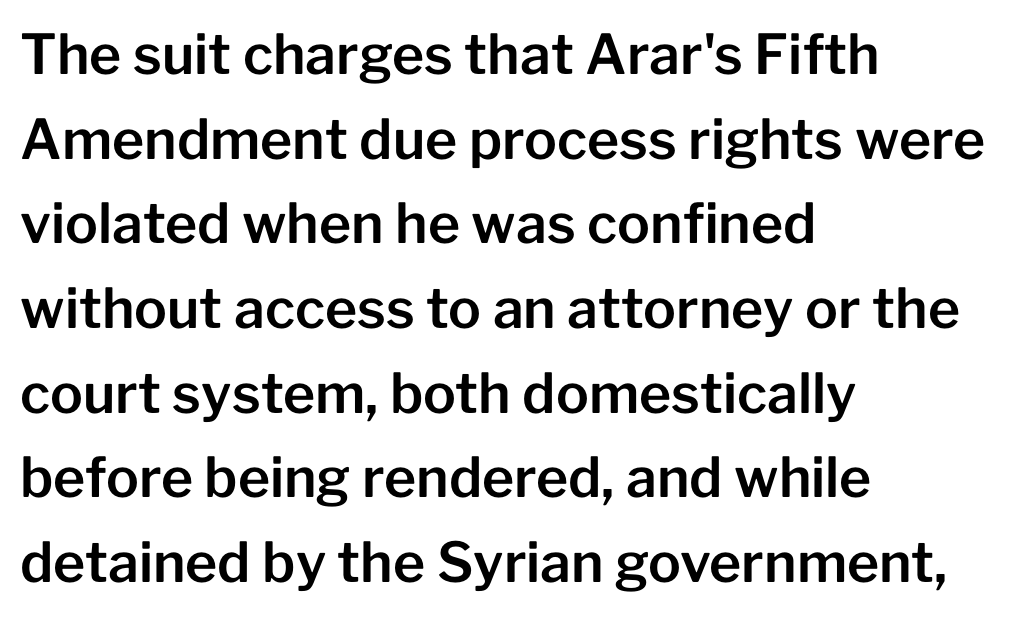
Summary of vertical rhythm: regular, with standard interline spacing. This sample uses an upright cut, with every glyph sitting square on the baseline. The gaps between neighbouring characters are ordinary and unremarkable. Regarding serifs, this sample does without them. Quick note: underline off.
